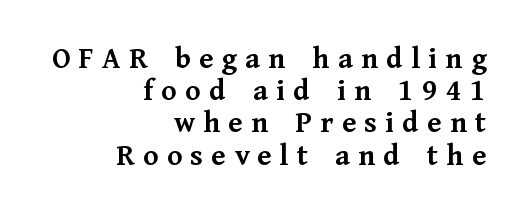
The image shows 31 px semibold serif type, upright; set right-aligned, tight line spacing (1.04x), unusually wide letter spacing (+0.27 em), not underlined; medium stroke contrast and a medium x-height.
